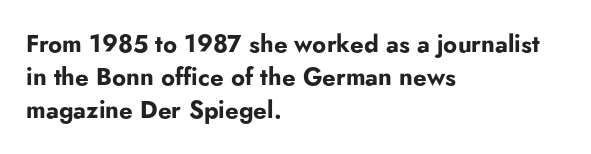
Q: Is the text bold? A: Yes.
Q: Is the text italic (slanted)? A: No, it is upright.
Q: Is the text underlined? A: No.
Q: How is the paragraph aligned? A: Left-aligned.
Q: Is the spacing between letters normal or unusually wide? A: Normal.
Q: Is the spacing between lines tight, normal or loose? A: Normal.
